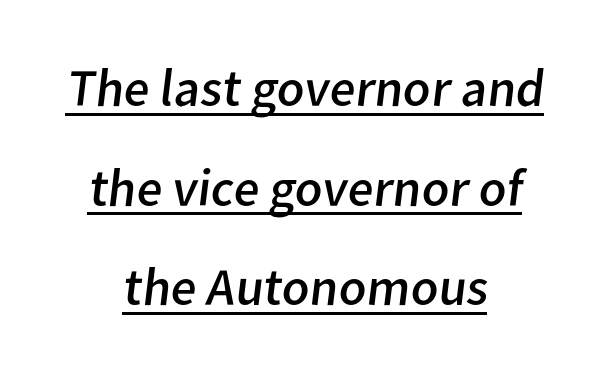
The paragraph has two soft edges and a firm central axis. The passage shown is typed in a proportional face where columns would drift. No extra tracking has been applied to these lines. This is underlined copy, the kind a proofreader might mark for attention. Stems and bowls with no extra thickness — not bold. Regarding serifs, this sample does without them.
